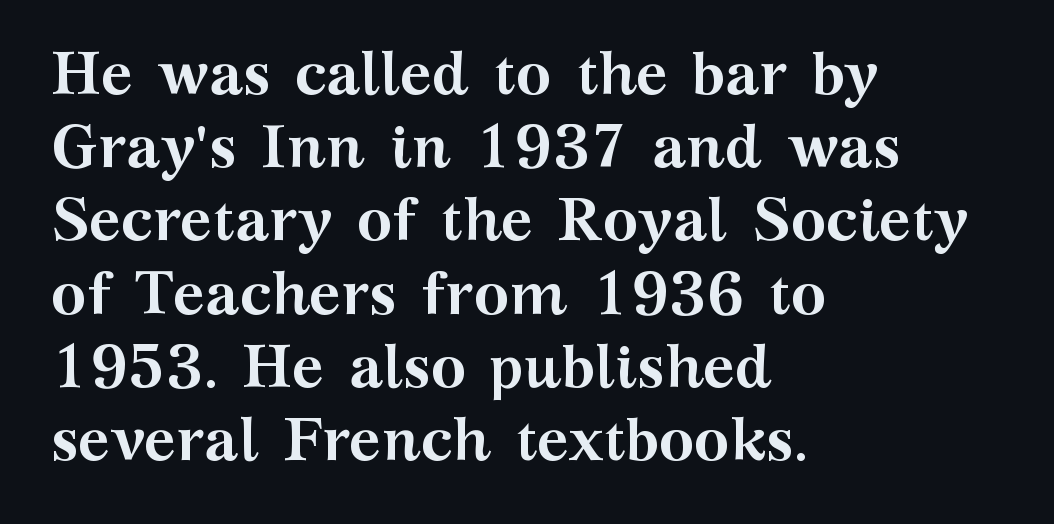
Q: Is the text bold? A: Yes.
Q: Is the text italic (slanted)? A: No, it is upright.
Q: Is the typeface a serif or a sans-serif typeface? A: Serif.
Q: Is the text underlined? A: No.
Q: How is the paragraph aligned? A: Left-aligned.
Q: Is the spacing between letters normal or unusually wide? A: Normal.
Q: Width (condensed, normal, or wide)? A: Wide.
Q: Stroke contrast? A: Medium.
Q: x-height? A: Medium.
Q: Monospaced? A: No.
